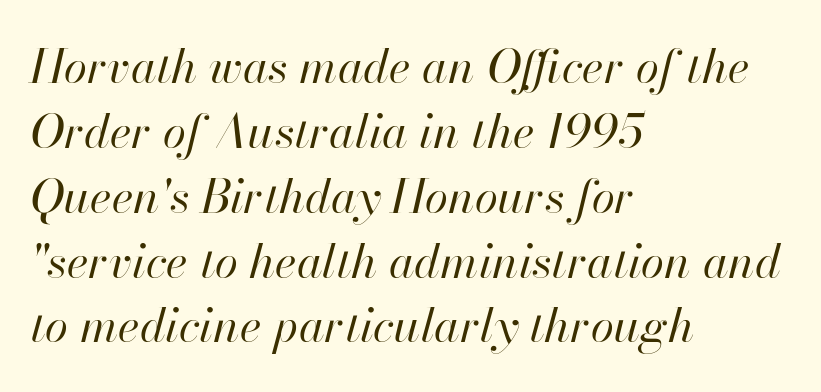
Q: Is the text bold? A: No.
Q: Is the text italic (slanted)? A: Yes, it leans right by about 13 degrees.
Q: Is the text underlined? A: No.
Q: How is the paragraph aligned? A: Left-aligned.
Q: Is the spacing between letters normal or unusually wide? A: Normal.
Q: Is the spacing between lines tight, normal or loose? A: Normal.
Q: Width (condensed, normal, or wide)? A: Normal.
Q: Stroke contrast? A: High.
Q: x-height? A: Small.
Q: Monospaced? A: No.
